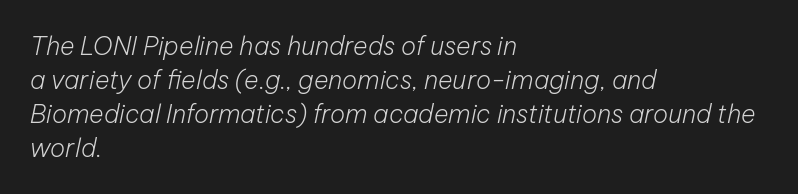
The image shows 25 px text type, italic (leaning right); set left-aligned, normal line spacing (1.36x), normal letter spacing, not underlined.
